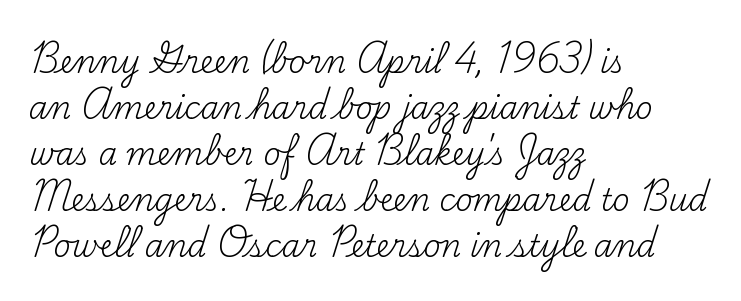
Q: Is the text bold? A: No.
Q: Is the text italic (slanted)? A: Yes.
Q: Is the typeface a serif or a sans-serif typeface? A: Serif.
Q: Is the text underlined? A: No.
Q: How is the paragraph aligned? A: Left-aligned.
Q: Is the spacing between letters normal or unusually wide? A: Normal.
Q: Is the spacing between lines tight, normal or loose? A: Normal.
Q: Width (condensed, normal, or wide)? A: Normal.
Q: Stroke contrast? A: Medium.
Q: x-height? A: Small.
Q: Monospaced? A: No.
